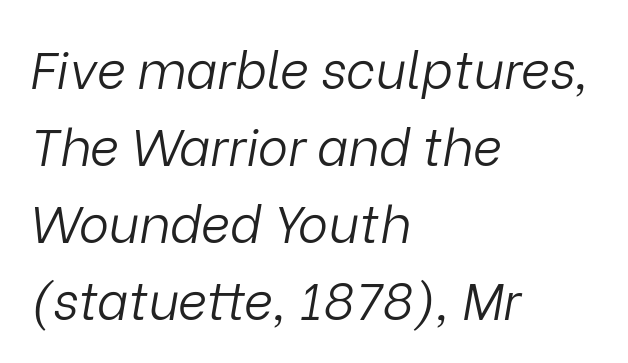
{"italic": "yes", "lean": "right", "slant_degrees": 9, "bold": "no", "weight": "light", "width": "normal", "stroke_contrast": "low", "x_height": "medium", "monospaced": "no", "underline": "no", "align": "left", "line_spacing": "normal", "line_spacing_ratio": 1.51, "letter_spacing": "normal", "letter_spacing_em": 0.0, "glyph_px": 51}
